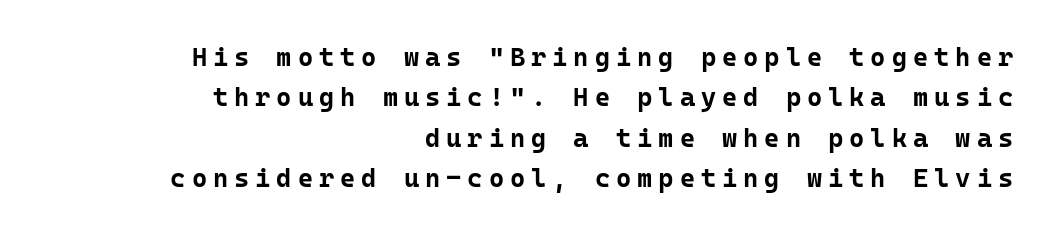
The image shows 26 px bold type, upright; set right-aligned, normal line spacing (1.55x), unusually wide letter spacing (+0.23 em), not underlined.
